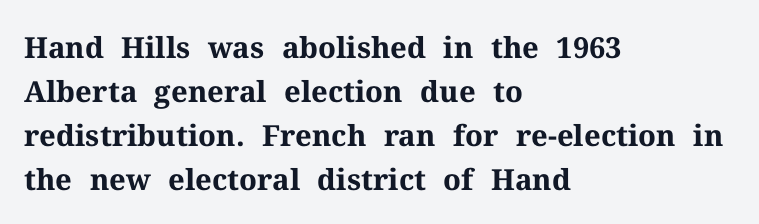
The typography opts for an upright posture over an oblique one. The paragraph shown leans on its left margin. Quick note: underline off. The type is set solid horizontally, with unmodified tracking. The rendering uses a bold face; every stroke is thick and dark.
